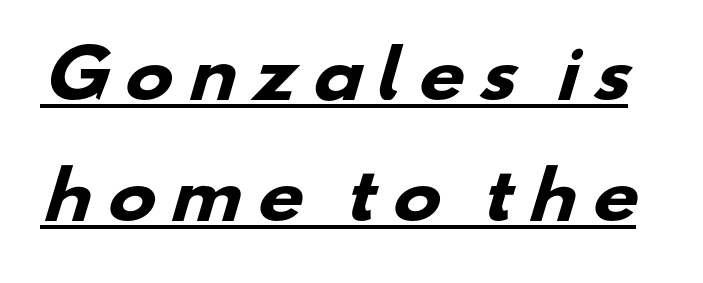
{"serif": "no", "bold": "yes", "weight": "heavy", "width": "wide", "stroke_contrast": "low", "x_height": "small", "monospaced": "no", "underline": "yes", "line_spacing_ratio": 1.86, "letter_spacing": "wide", "letter_spacing_em": 0.21, "glyph_px": 65}
